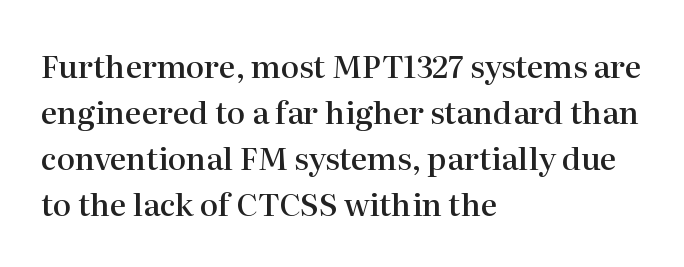
The image shows 31 px semibold serif type, upright; set left-aligned, normal line spacing (1.48x), normal letter spacing, not underlined; high stroke contrast and a medium x-height.
